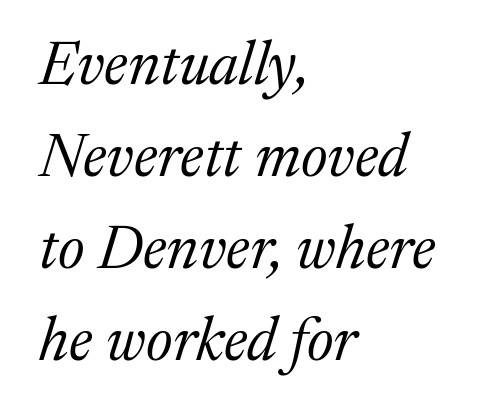
The image shows 61 px regular-weight serif type, italic (leaning right); set left-aligned, normal line spacing (1.51x), normal letter spacing, not underlined; medium stroke contrast and a medium x-height.
